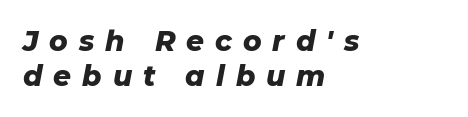
Q: Is the text bold? A: Yes.
Q: Is the text italic (slanted)? A: Yes, it leans right by about 11 degrees.
Q: Is the text underlined? A: No.
Q: How is the paragraph aligned? A: Left-aligned.
Q: Is the spacing between letters normal or unusually wide? A: Unusually wide.
Q: Is the spacing between lines tight, normal or loose? A: Normal.
Q: Width (condensed, normal, or wide)? A: Normal.
Q: Stroke contrast? A: Low.
Q: x-height? A: Medium.
Q: Monospaced? A: No.
